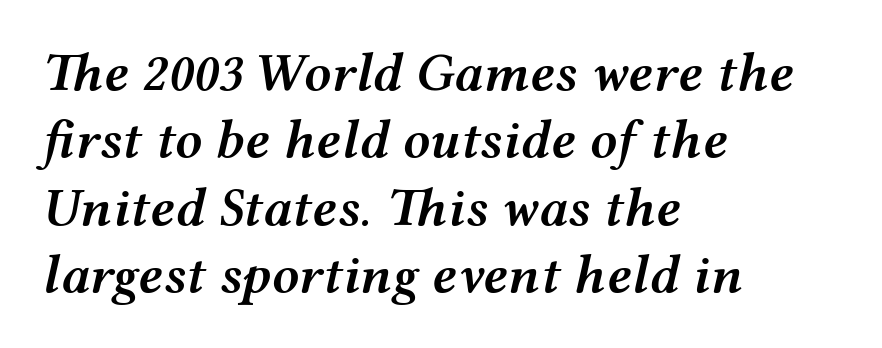
{"italic": "yes", "lean": "right", "slant_degrees": 12, "bold": "semi", "weight": "semibold", "width": "wide", "stroke_contrast": "medium", "x_height": "medium", "monospaced": "no", "underline": "no", "align": "left", "line_spacing": "normal", "line_spacing_ratio": 1.25, "letter_spacing": "normal", "letter_spacing_em": 0.0, "glyph_px": 54}
